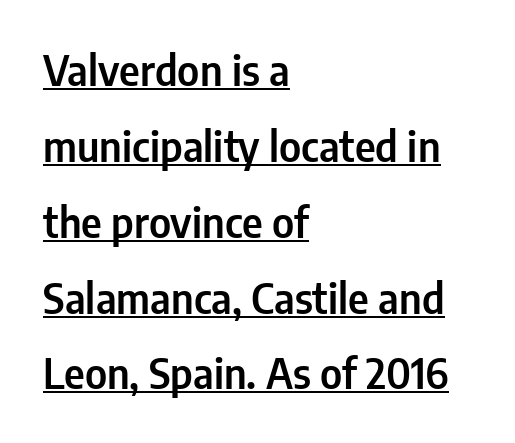
The image shows 41 px condensed sans-serif type, upright; set left-aligned, line spacing 1.85x, normal letter spacing, underlined; low stroke contrast and a medium x-height.
